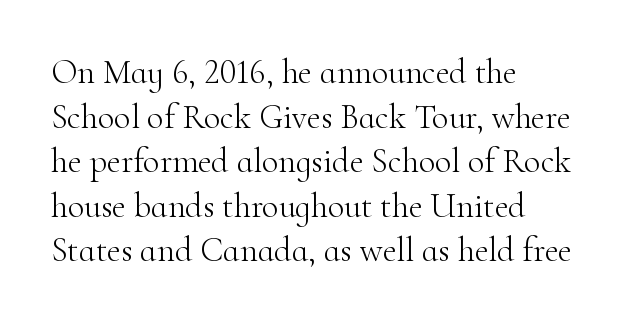
{"serif": "yes", "italic": "no", "bold": "no", "weight": "light", "width": "normal", "stroke_contrast": "high", "x_height": "small", "monospaced": "no", "underline": "no", "align": "left", "line_spacing": "normal", "line_spacing_ratio": 1.31, "letter_spacing": "normal", "letter_spacing_em": 0.0, "glyph_px": 34}
